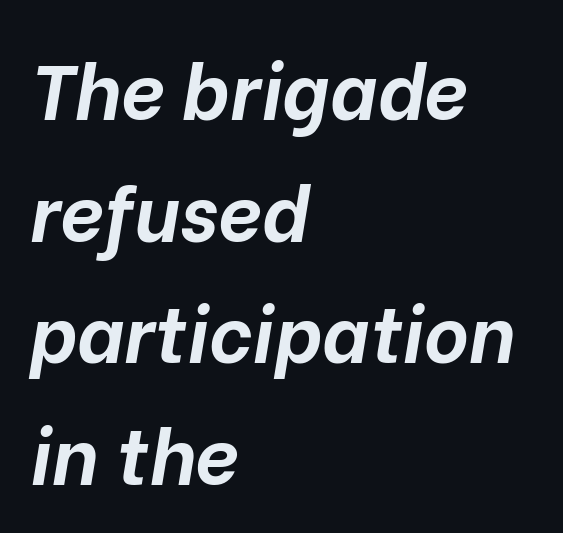
Weight check: bold — yes, fully. Vertical spacing — default. Observe the lean: these are italic letterforms. A typesetter would call this zero additional tracking. Note the varied advance widths — an 'i' is clearly narrower than an 'm'. Letters rest on an invisible, unmarked baseline.
